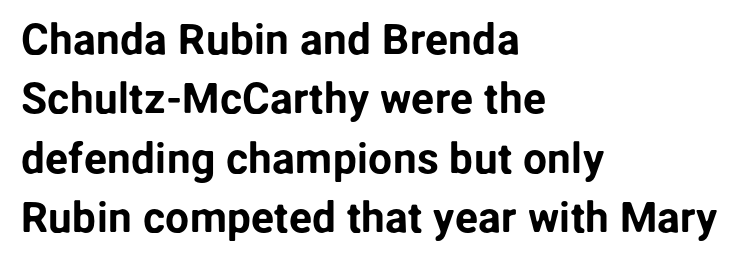
Q: Is the text italic (slanted)? A: No, it is upright.
Q: Is the typeface a serif or a sans-serif typeface? A: Sans-serif.
Q: Is the text underlined? A: No.
Q: How is the paragraph aligned? A: Left-aligned.
Q: Is the spacing between letters normal or unusually wide? A: Normal.
Q: Is the spacing between lines tight, normal or loose? A: Normal.
Q: Width (condensed, normal, or wide)? A: Normal.
Q: Stroke contrast? A: Low.
Q: x-height? A: Medium.
Q: Monospaced? A: No.
